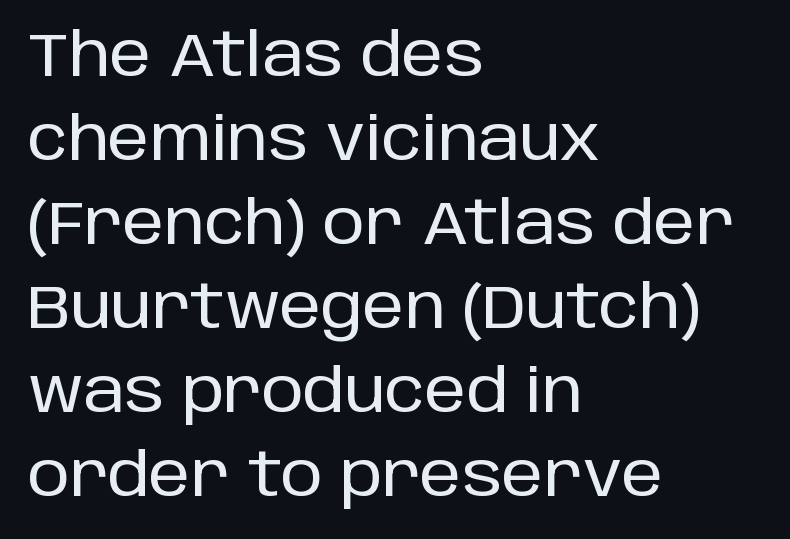
The image shows 60 px sans-serif type, upright; set left-aligned, normal line spacing (1.4x), normal letter spacing, not underlined; low stroke contrast and a large x-height.
